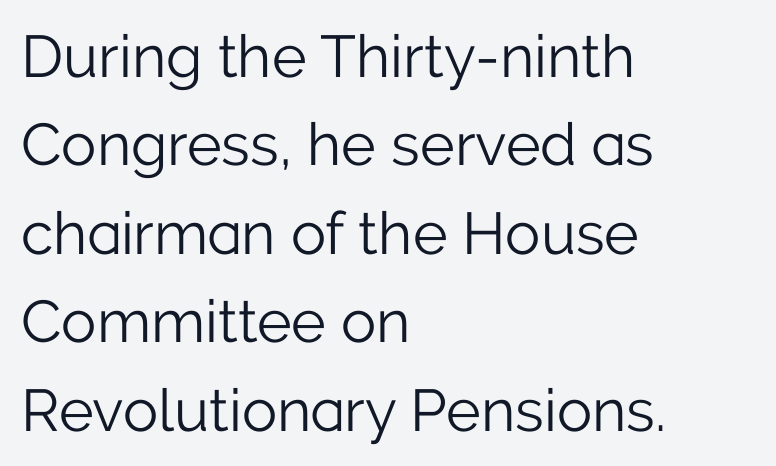
{"serif": "no", "italic": "no", "bold": "no", "weight": "light", "width": "normal", "stroke_contrast": "low", "x_height": "medium", "monospaced": "no", "underline": "no", "align": "left", "line_spacing": "normal", "line_spacing_ratio": 1.5, "letter_spacing": "normal", "letter_spacing_em": 0.0, "glyph_px": 59}
